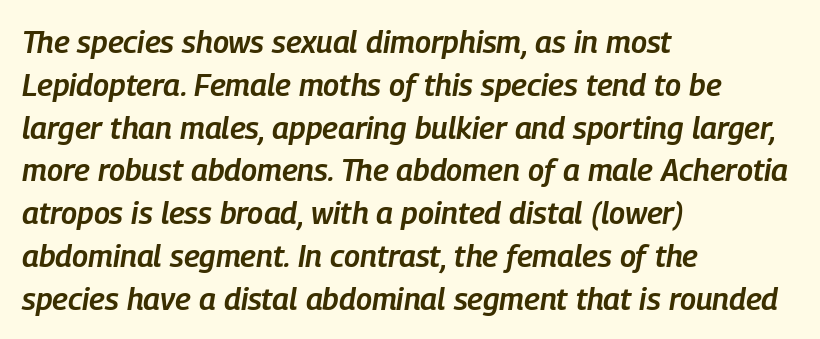
Look at the tracking — it's just the regular setting, nothing added. Horizontally, the lines are justified to the leading edge only. The typography opts for an oblique posture over an upright one. Moderately thickened strokes mark this as semibold type.
